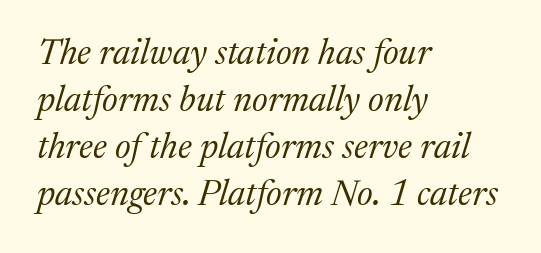
{"serif": "yes", "italic": "yes", "lean": "right", "slant_degrees": 17, "bold": "no", "weight": "regular", "width": "normal", "stroke_contrast": "medium", "x_height": "medium", "monospaced": "no", "underline": "no", "align": "left", "line_spacing": "normal", "line_spacing_ratio": 1.31, "letter_spacing": "normal", "letter_spacing_em": 0.0, "glyph_px": 36}
